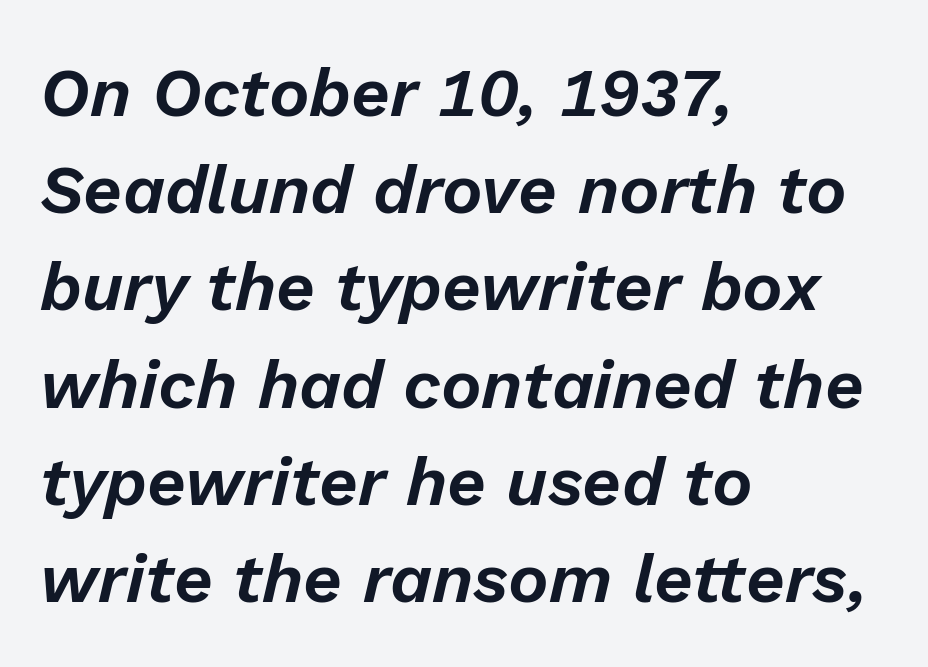
The image shows 68 px text type, italic (leaning right); set left-aligned, normal line spacing (1.43x), normal letter spacing, not underlined; low stroke contrast and a medium x-height.
